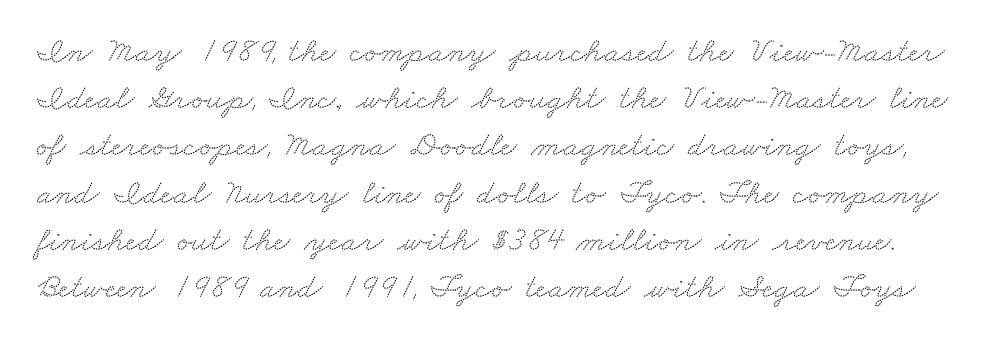
The image shows 35 px wide serif type; set normal line spacing (1.35x), normal letter spacing, not underlined; medium stroke contrast and a small x-height.
